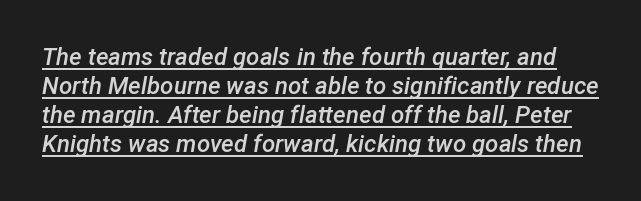
The glyphs have the mass of a demibold cut, below bold. Students, observe the line beneath the letters — that is underlining. Designer's note — italics engaged. Compared with typical body copy, the letter spacing here is the same.
